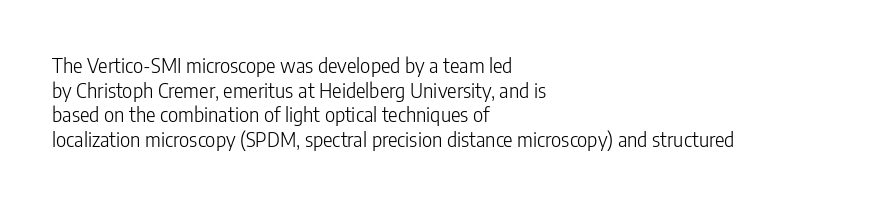
Casual observation: everything's shoved over to the left. This is not heavy type; no bold has been used. Italic? Not at all — the glyphs are vertical. The space beneath each line is pristine and unruled. No extra tracking has been applied to these lines.
